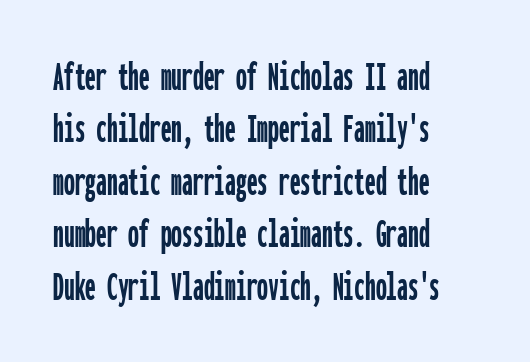
{"serif": "no", "italic": "no", "width": "condensed", "stroke_contrast": "low", "x_height": "medium", "monospaced": "yes", "underline": "no", "align": "left", "line_spacing_ratio": 1.22, "letter_spacing": "normal", "letter_spacing_em": 0.0, "glyph_px": 43}
